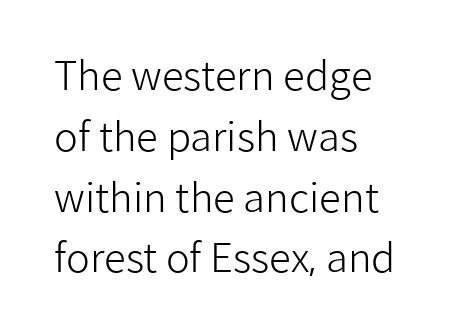
{"serif": "no", "italic": "no", "bold": "no", "weight": "light", "width": "normal", "stroke_contrast": "low", "x_height": "medium", "monospaced": "no", "underline": "no", "align": "left", "line_spacing": "normal", "line_spacing_ratio": 1.52, "letter_spacing": "normal", "letter_spacing_em": 0.0, "glyph_px": 40}
